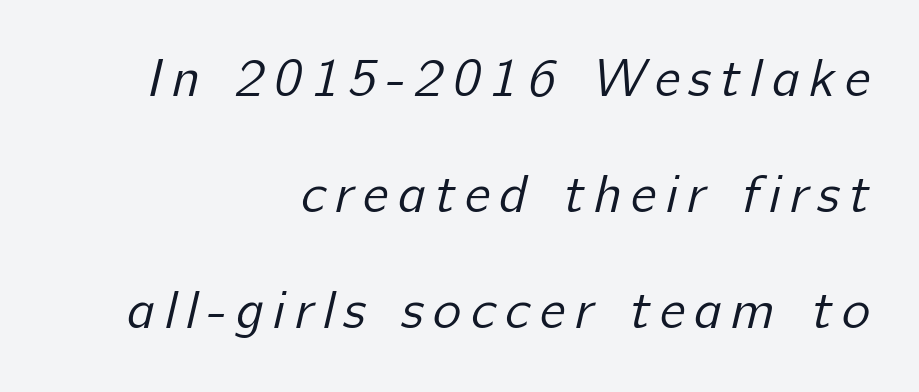
{"serif": "no", "bold": "no", "weight": "regular", "width": "normal", "stroke_contrast": "low", "x_height": "medium", "monospaced": "no", "underline": "no", "align": "right", "line_spacing": "loose", "line_spacing_ratio": 2.15, "glyph_px": 54}
